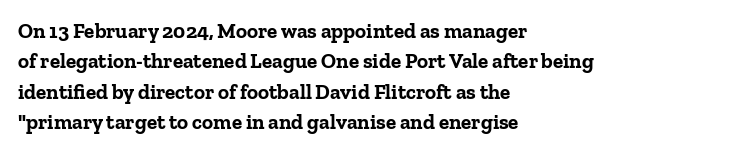
{"italic": "no", "bold": "yes", "underline": "no", "align": "left", "line_spacing": "normal", "line_spacing_ratio": 1.45, "letter_spacing": "normal", "letter_spacing_em": 0.0, "glyph_px": 21}
